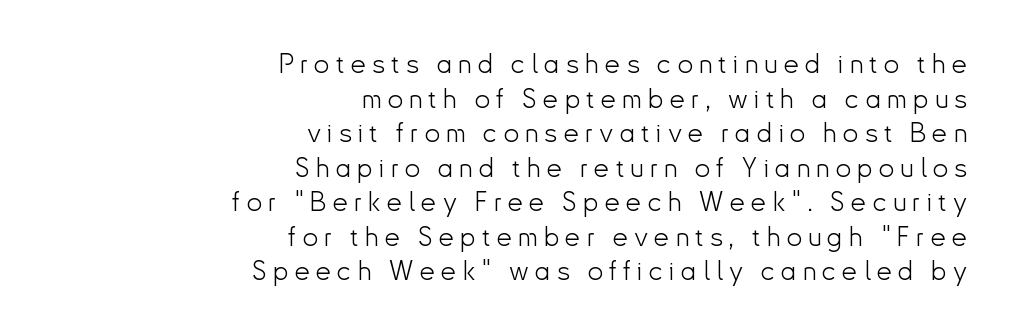
The letters stand straight up with perfectly vertical stems. Just letters on the line, the space beneath them empty. The lines in this sample share a right terminus and differ only in where they begin. Is the stroke heavy? The answer is a plain regular-or-lighter.
